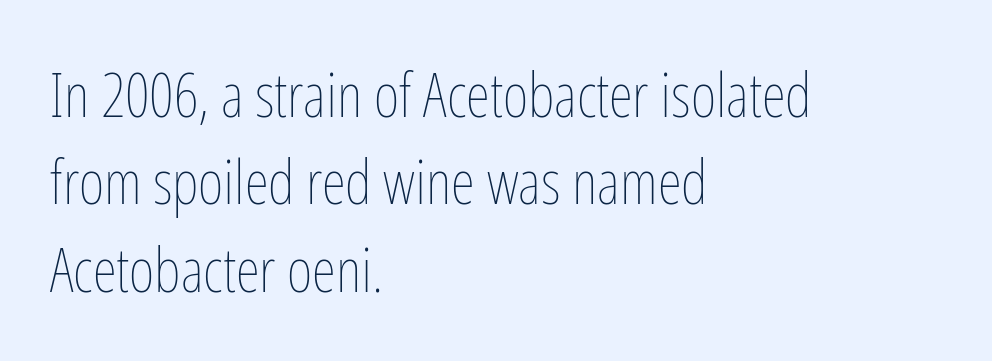
The image shows 62 px thin, condensed type, upright; set left-aligned, normal line spacing (1.41x), normal letter spacing, not underlined; low stroke contrast and a medium x-height.
